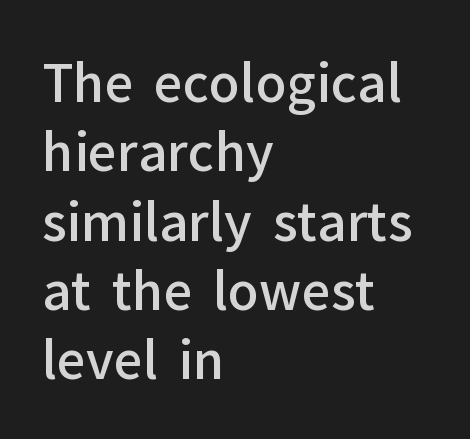
The image shows 51 px semibold sans-serif type, upright; set left-aligned, normal line spacing (1.36x), normal letter spacing, not underlined; low stroke contrast and a medium x-height.
